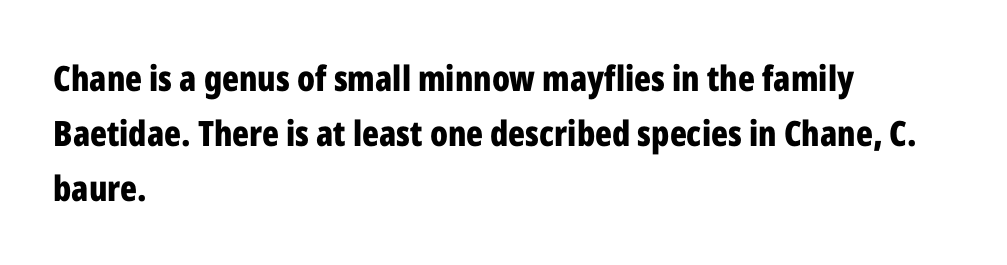
Ascenders rise straight up at ninety degrees. Nothing unusual about the tracking: characters are spaced as the font intends. This block has exactly the height ordinary leading produces. The face used here is proportionally spaced, like ordinary book or web type.
